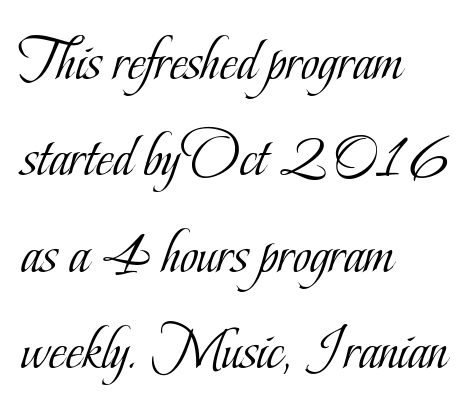
The image shows 61 px light, condensed serif type; set left-aligned, normal line spacing (1.58x), normal letter spacing, not underlined; low stroke contrast and a small x-height.
